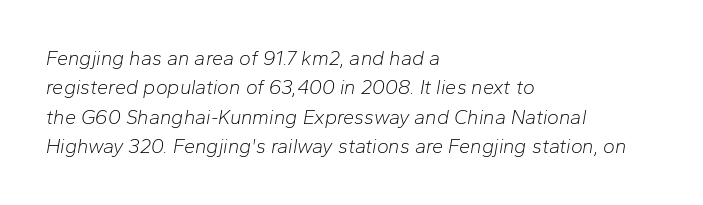
Clear beneath every line of the passage. These glyphs show unthickened strokes, regular width or finer. The setting favours the left margin, as ordinary paragraphs usually do. The passage shown stacks its lines at a standard gap. The specimen reads as italic at a glance. Letter spacing: default.
